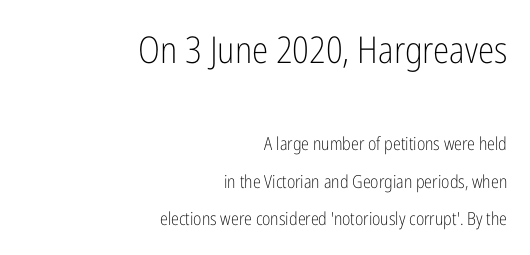
{"serif": "no", "italic": "no", "bold": "no", "weight": "light", "width": "condensed", "stroke_contrast": "low", "x_height": "medium", "monospaced": "no", "underline": "no", "align": "right", "line_spacing": "loose", "line_spacing_ratio": 2.09, "letter_spacing": "normal", "letter_spacing_em": 0.0, "larger_block": "first", "size_ratio": 2.06, "glyph_px": 37}
